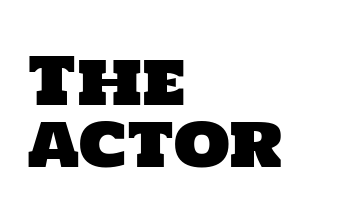
{"serif": "no", "width": "normal", "stroke_contrast": "low", "x_height": "large", "monospaced": "no", "underline": "no", "align": "left", "line_spacing": "tight", "line_spacing_ratio": 0.96, "letter_spacing": "normal", "letter_spacing_em": 0.0, "glyph_px": 65}
